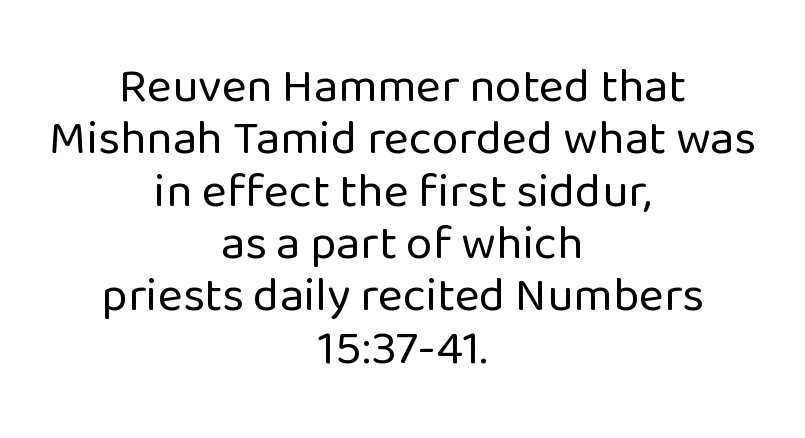
Q: Is the text bold? A: No.
Q: Is the text italic (slanted)? A: No, it is upright.
Q: Is the typeface a serif or a sans-serif typeface? A: Sans-serif.
Q: Is the text underlined? A: No.
Q: How is the paragraph aligned? A: Centered.
Q: Is the spacing between letters normal or unusually wide? A: Normal.
Q: Is the spacing between lines tight, normal or loose? A: Tight.
Q: Width (condensed, normal, or wide)? A: Normal.
Q: Stroke contrast? A: Low.
Q: x-height? A: Medium.
Q: Monospaced? A: No.
